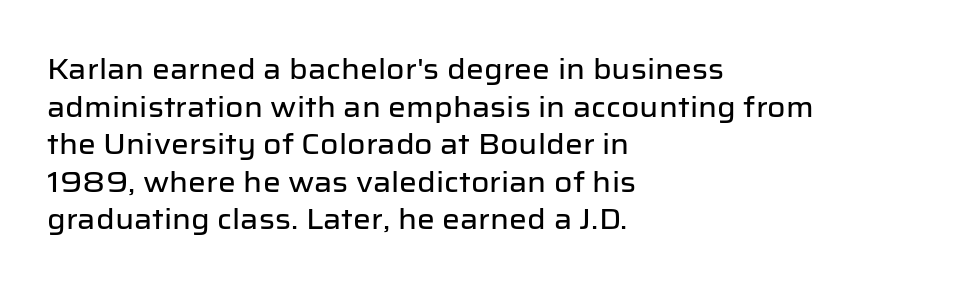
{"serif": "no", "italic": "no", "width": "normal", "stroke_contrast": "low", "x_height": "medium", "monospaced": "no", "underline": "no", "align": "left", "line_spacing": "normal", "line_spacing_ratio": 1.34, "letter_spacing": "normal", "letter_spacing_em": 0.0, "glyph_px": 28}
